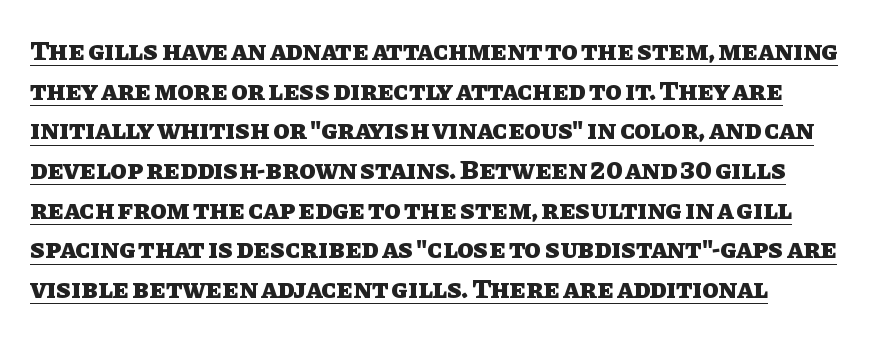
Q: Is the text bold? A: Yes.
Q: Is the text italic (slanted)? A: No, it is upright.
Q: Is the text underlined? A: Yes.
Q: Is the spacing between letters normal or unusually wide? A: Normal.
Q: Is the spacing between lines tight, normal or loose? A: Normal.
